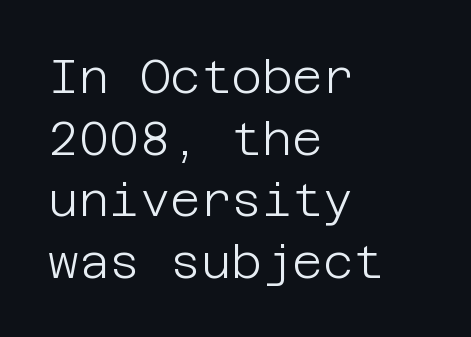
Weight: not bold — regular or lighter. The gap between lines stays unmarked. The typeface chosen for these lines omits serifs. Interline gaps are of average width in this sample. In terms of posture, this sample is upright.
